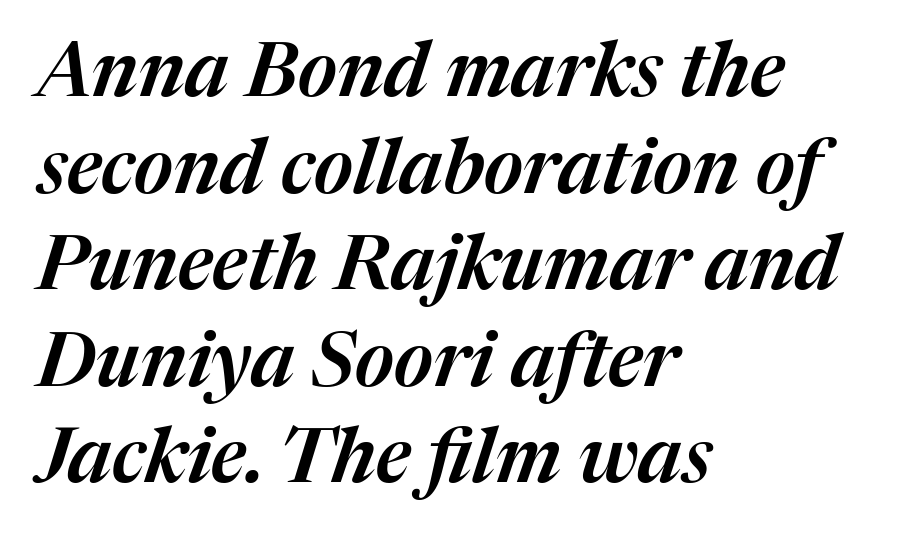
Characters are canted at an angle relative to the baseline's perpendicular. This sample is left-justified, so line endings fall wherever the words run out. These lines are rendered in a variable-pitch font. Horizontal bands of white between lines are of average thickness. The strip under each line holds only bare page.
